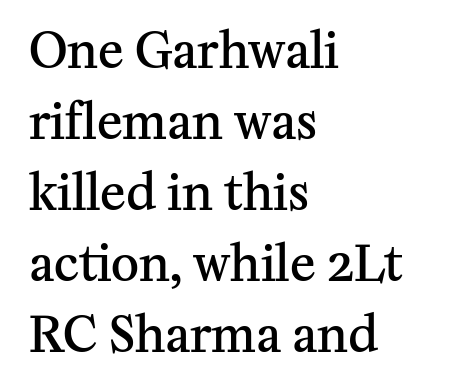
Compared with typical body copy, the letter spacing here is the same. The letters advance in unequal steps, a hallmark of proportional type. Designer's note — italics off, roman on. Is there much room between lines? A standard amount, neither cramped nor airy. A fair bit of extra ink — the face is semibold, not bold. Underlining? Definitely not there.
